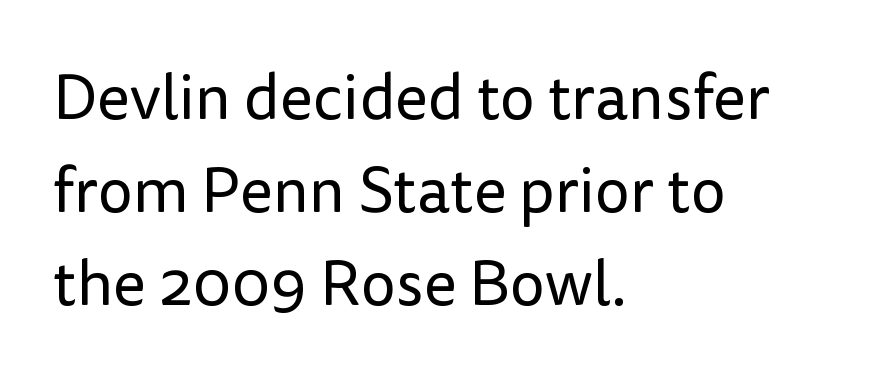
Q: Is the text bold? A: No.
Q: Is the text italic (slanted)? A: No, it is upright.
Q: Is the typeface a serif or a sans-serif typeface? A: Sans-serif.
Q: Is the text underlined? A: No.
Q: How is the paragraph aligned? A: Left-aligned.
Q: Is the spacing between letters normal or unusually wide? A: Normal.
Q: Is the spacing between lines tight, normal or loose? A: Normal.
Q: Width (condensed, normal, or wide)? A: Normal.
Q: Stroke contrast? A: Low.
Q: x-height? A: Medium.
Q: Monospaced? A: No.
